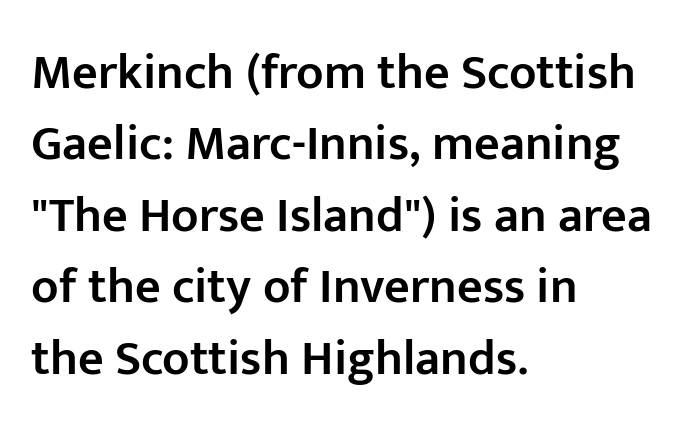
The image shows 50 px semibold sans-serif type, upright; set left-aligned, normal line spacing (1.43x), normal letter spacing, not underlined; low stroke contrast and a medium x-height.
